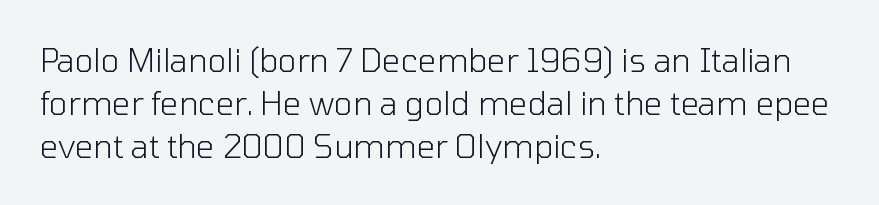
Q: Is the text bold? A: No.
Q: Is the text italic (slanted)? A: No, it is upright.
Q: Is the typeface a serif or a sans-serif typeface? A: Sans-serif.
Q: Is the text underlined? A: No.
Q: How is the paragraph aligned? A: Left-aligned.
Q: Is the spacing between letters normal or unusually wide? A: Normal.
Q: Is the spacing between lines tight, normal or loose? A: Normal.
Q: Width (condensed, normal, or wide)? A: Normal.
Q: Stroke contrast? A: Low.
Q: x-height? A: Medium.
Q: Monospaced? A: No.
